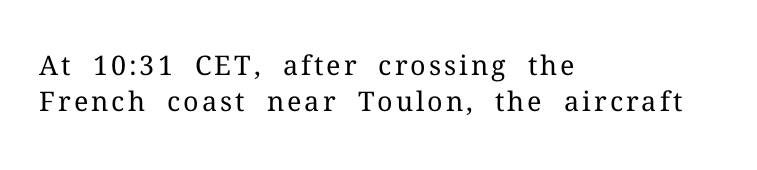
{"italic": "no", "bold": "no", "underline": "no", "align": "left", "line_spacing": "normal", "line_spacing_ratio": 1.35, "glyph_px": 27}
